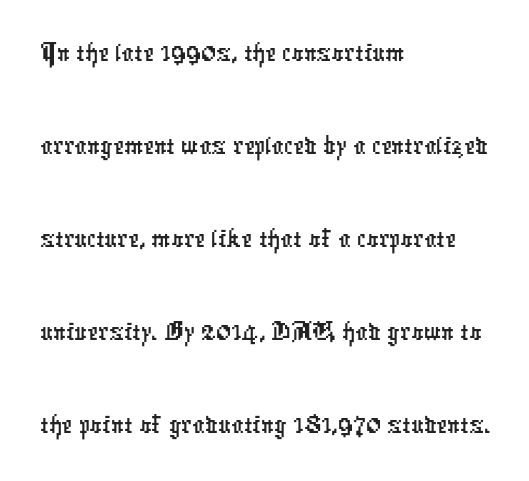
Q: Is the typeface a serif or a sans-serif typeface? A: Sans-serif.
Q: Is the text underlined? A: No.
Q: How is the paragraph aligned? A: Left-aligned.
Q: Is the spacing between letters normal or unusually wide? A: Normal.
Q: Is the spacing between lines tight, normal or loose? A: Normal.
Q: Width (condensed, normal, or wide)? A: Condensed.
Q: Stroke contrast? A: Low.
Q: x-height? A: Medium.
Q: Monospaced? A: No.
